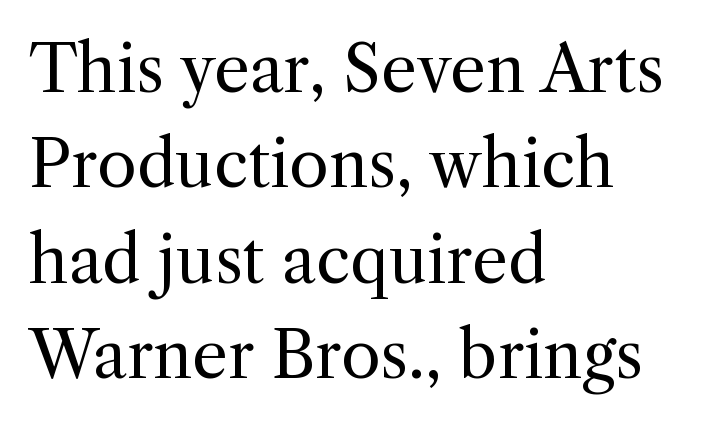
Q: Is the text bold? A: No.
Q: Is the text italic (slanted)? A: No, it is upright.
Q: Is the typeface a serif or a sans-serif typeface? A: Serif.
Q: Is the text underlined? A: No.
Q: How is the paragraph aligned? A: Left-aligned.
Q: Is the spacing between letters normal or unusually wide? A: Normal.
Q: Is the spacing between lines tight, normal or loose? A: Normal.
Q: Width (condensed, normal, or wide)? A: Normal.
Q: x-height? A: Medium.
Q: Monospaced? A: No.
